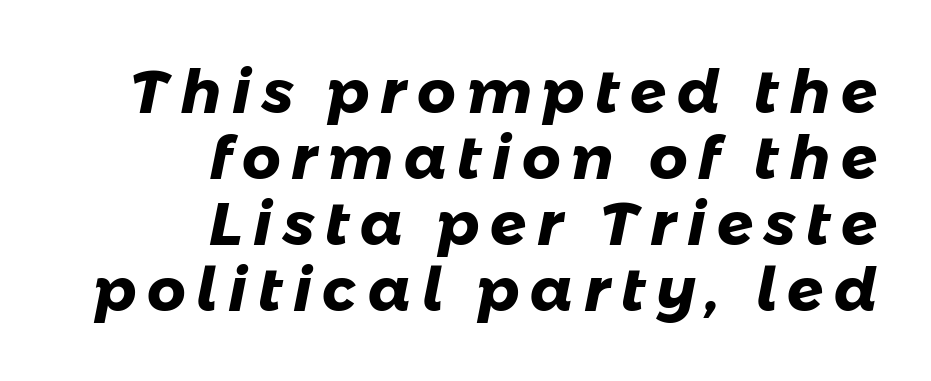
The image shows 60 px heavy sans-serif type; set right-aligned, tight line spacing (1.1x), not underlined; low stroke contrast and a medium x-height.
